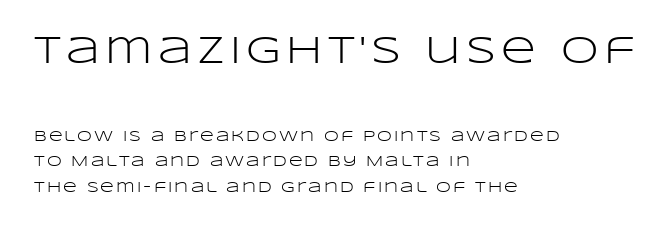
Q: Is the text bold? A: No.
Q: Is the text italic (slanted)? A: No, it is upright.
Q: Is the typeface a serif or a sans-serif typeface? A: Sans-serif.
Q: Is the text underlined? A: No.
Q: How is the paragraph aligned? A: Left-aligned.
Q: Is the spacing between lines tight, normal or loose? A: Normal.
Q: Which block of text is set in a larger size, the first (top) or the second (bottom)? A: The first (top) one.
Q: Width (condensed, normal, or wide)? A: Wide.
Q: Stroke contrast? A: Low.
Q: x-height? A: Large.
Q: Monospaced? A: No.
